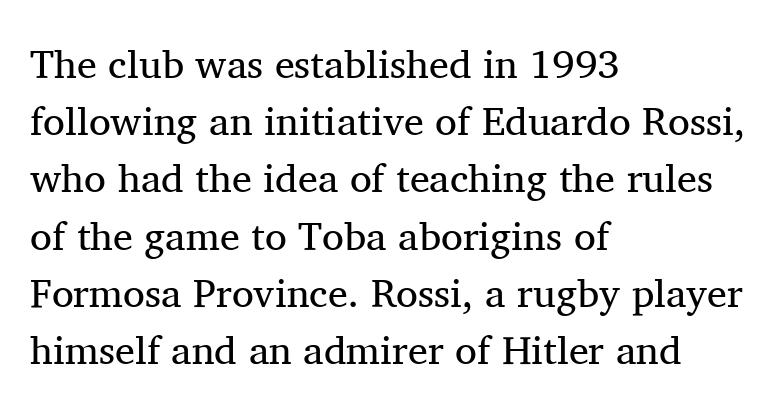
The image shows 40 px regular-weight serif type, upright; set left-aligned, normal line spacing (1.43x), normal letter spacing, not underlined; medium stroke contrast and a medium x-height.
